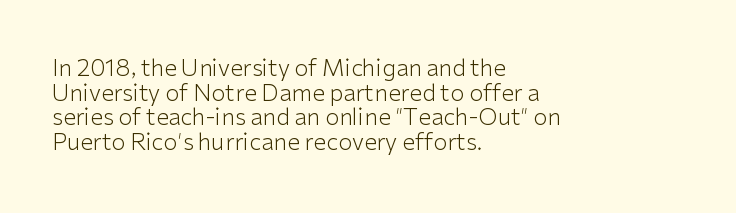
{"italic": "no", "bold": "no", "underline": "no", "align": "left", "line_spacing": "tight", "line_spacing_ratio": 1.07, "letter_spacing": "normal", "letter_spacing_em": 0.0, "glyph_px": 23}
